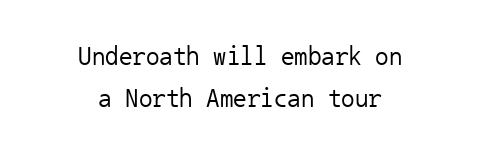
Q: Is the text bold? A: No.
Q: Is the text italic (slanted)? A: No, it is upright.
Q: Is the text underlined? A: No.
Q: How is the paragraph aligned? A: Centered.
Q: Is the spacing between letters normal or unusually wide? A: Normal.
Q: Is the spacing between lines tight, normal or loose? A: Normal.
